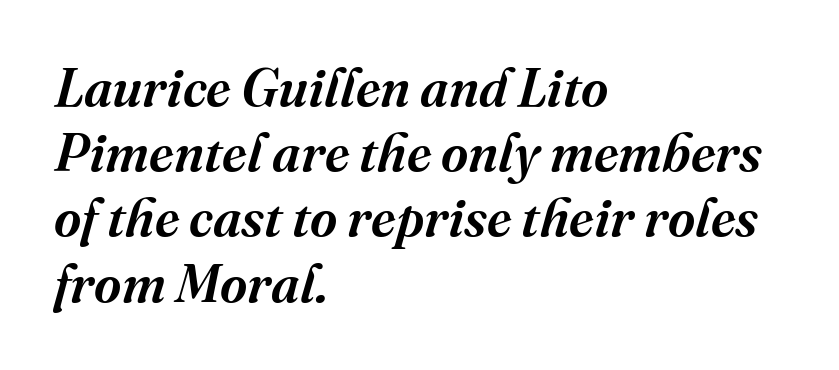
The image shows 53 px semibold serif type, italic (leaning right); set left-aligned, line spacing 1.23x, normal letter spacing, not underlined; medium stroke contrast and a medium x-height.
